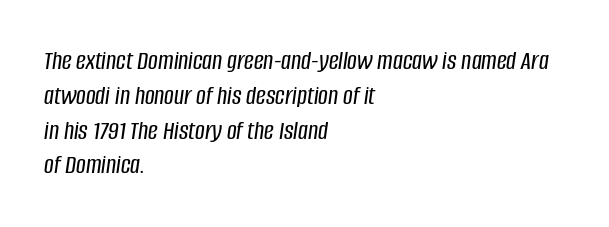
Notice how descenders clear the ascenders below comfortably — that's standard leading. Only glyphs here, with clear space below each row. The paragraph has a hard left edge and a soft right edge. Tracking here is standard; glyphs follow each other at the usual distance.
